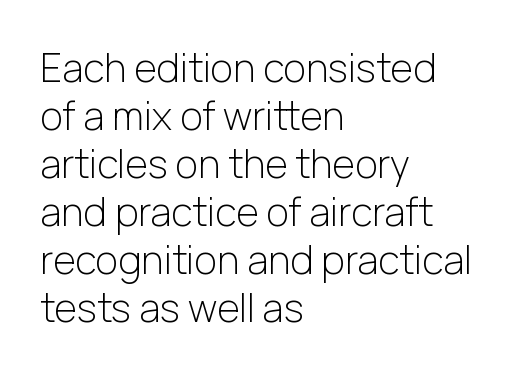
No italicization has been applied; the sample stays upright. Spacing verdict: proportional, widths tailored to each character. The type is set solid horizontally, with unmodified tracking. The passage shown is typeset with a sans-serif family. Compared with a centered layout, this one pins lines to the left instead. Quick note: underline off.
